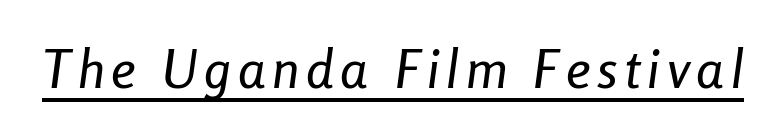
{"italic": "yes", "lean": "right", "slant_degrees": 8, "width": "condensed", "stroke_contrast": "low", "x_height": "medium", "monospaced": "no", "underline": "yes", "glyph_px": 54}
